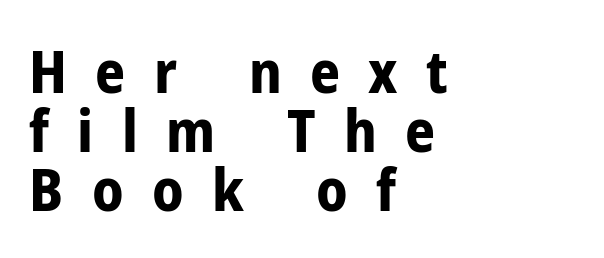
The passage shown is typed in a proportional face where columns would drift. The font's upright variant was chosen for this text. Letters rest on an invisible, unmarked baseline. The characters look thick and weighty, a clear bold. Successive baselines arrive quickly, one right under another.
